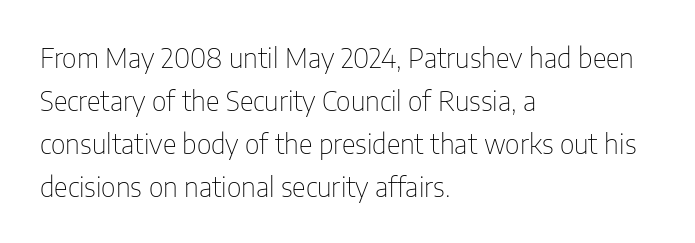
{"italic": "no", "bold": "no", "underline": "no", "align": "left", "line_spacing": "normal", "line_spacing_ratio": 1.59, "letter_spacing": "normal", "letter_spacing_em": 0.0, "glyph_px": 27}
